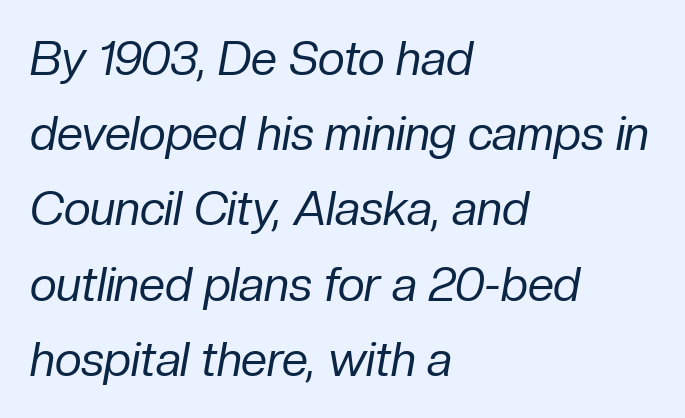
{"italic": "yes", "lean": "right", "slant_degrees": 10, "bold": "no", "weight": "regular", "width": "normal", "stroke_contrast": "low", "x_height": "medium", "monospaced": "no", "underline": "no", "align": "left", "line_spacing": "normal", "line_spacing_ratio": 1.6, "letter_spacing": "normal", "letter_spacing_em": 0.0, "glyph_px": 47}
